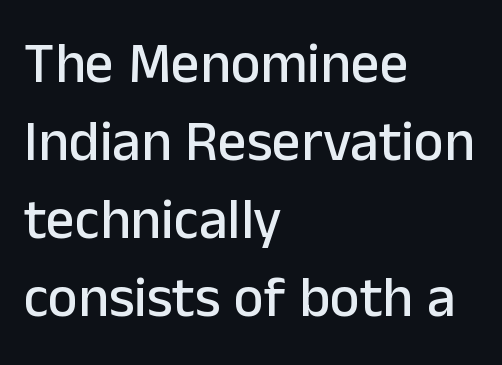
{"serif": "no", "italic": "no", "width": "normal", "stroke_contrast": "low", "x_height": "medium", "monospaced": "no", "underline": "no", "align": "left", "line_spacing": "normal", "line_spacing_ratio": 1.37, "letter_spacing": "normal", "letter_spacing_em": 0.0, "glyph_px": 57}
